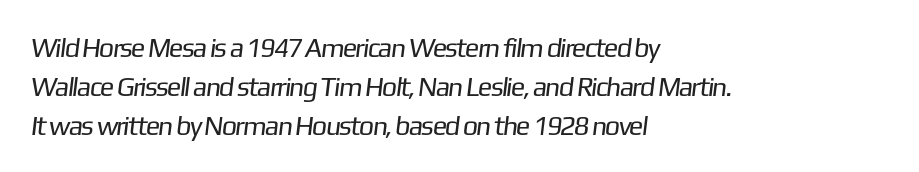
The image shows 27 px text type; set left-aligned, normal line spacing (1.44x), normal letter spacing, not underlined.
